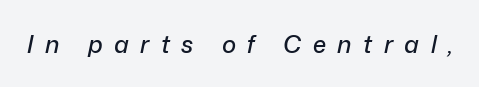
The image shows 24 px text type, italic (leaning right); set unusually wide letter spacing (+0.48 em), not underlined.
